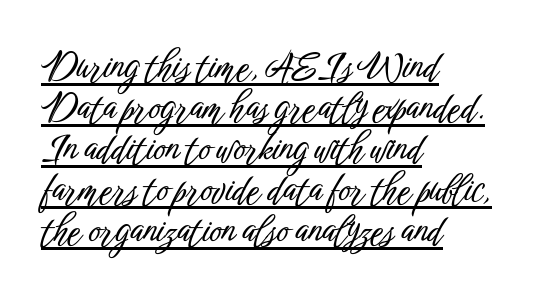
Q: Is the text italic (slanted)? A: Yes.
Q: Is the typeface a serif or a sans-serif typeface? A: Sans-serif.
Q: Is the text underlined? A: Yes.
Q: How is the paragraph aligned? A: Left-aligned.
Q: Is the spacing between letters normal or unusually wide? A: Normal.
Q: Is the spacing between lines tight, normal or loose? A: Tight.
Q: Width (condensed, normal, or wide)? A: Condensed.
Q: Stroke contrast? A: Low.
Q: x-height? A: Medium.
Q: Monospaced? A: No.
